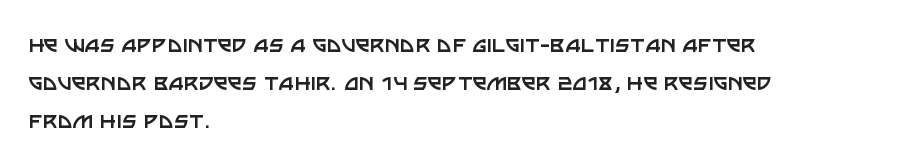
Visually the block forms a straight wall on the left and a jagged coastline on the right. Caption: standard tracking, unaltered. The type sits square on the baseline with zero lean. Weight: not bold — regular or lighter.
